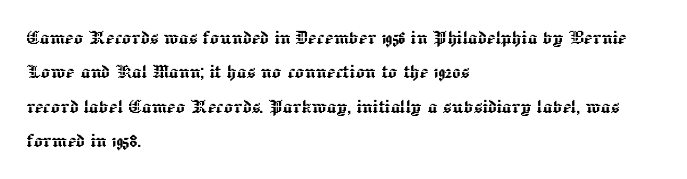
The image shows 23 px text type, upright; set left-aligned, normal line spacing (1.49x), normal letter spacing, not underlined.
